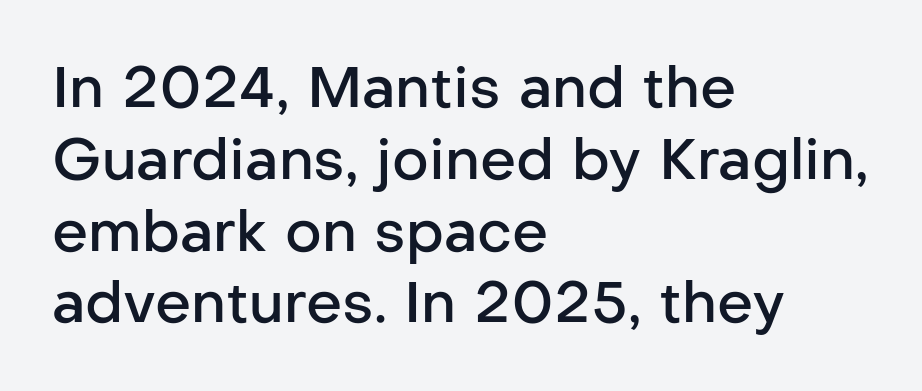
{"serif": "no", "italic": "no", "bold": "semi", "weight": "semibold", "width": "normal", "stroke_contrast": "low", "x_height": "medium", "monospaced": "no", "underline": "no", "align": "left", "line_spacing": "normal", "line_spacing_ratio": 1.26, "letter_spacing": "normal", "letter_spacing_em": 0.0, "glyph_px": 57}
